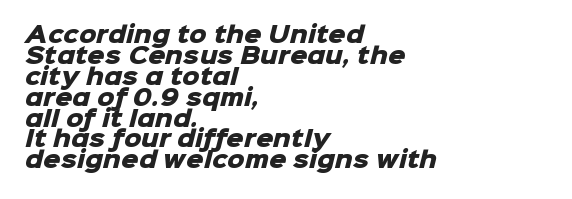
Q: Is the text bold? A: Yes.
Q: Is the text underlined? A: No.
Q: How is the paragraph aligned? A: Left-aligned.
Q: Is the spacing between letters normal or unusually wide? A: Normal.
Q: Is the spacing between lines tight, normal or loose? A: Tight.
